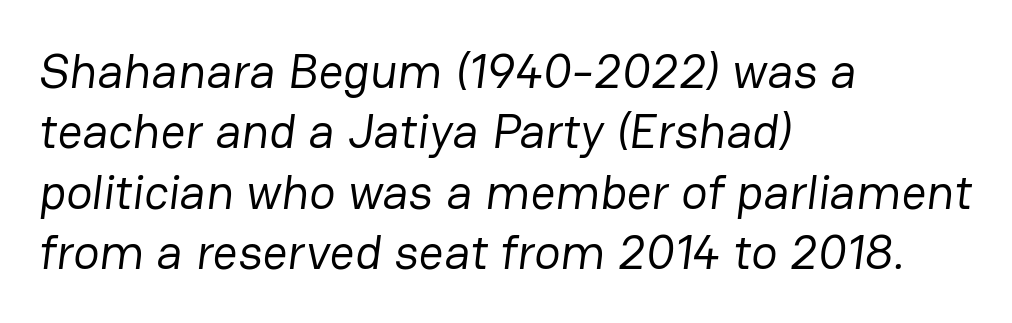
{"serif": "no", "bold": "no", "weight": "regular", "width": "normal", "stroke_contrast": "low", "x_height": "medium", "monospaced": "no", "underline": "no", "align": "left", "line_spacing_ratio": 1.23, "letter_spacing": "normal", "letter_spacing_em": 0.0, "glyph_px": 49}
